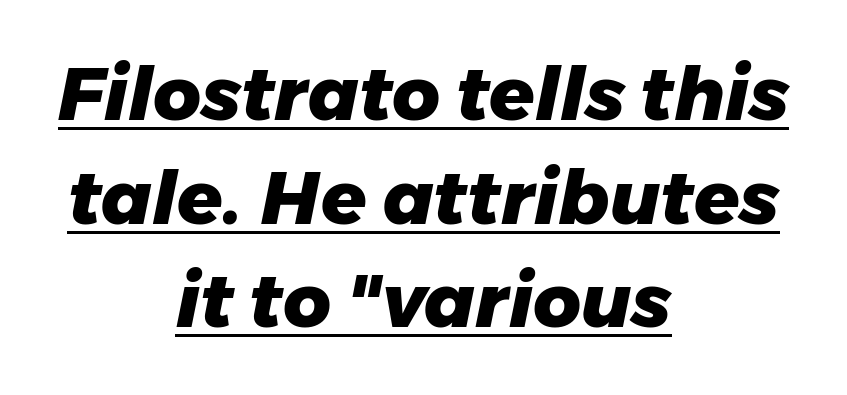
A typesetter would mark this as italic. Proportional: the letters do not fall into vertical columns. The passage shown has conventional tracking throughout. Underlined type.
